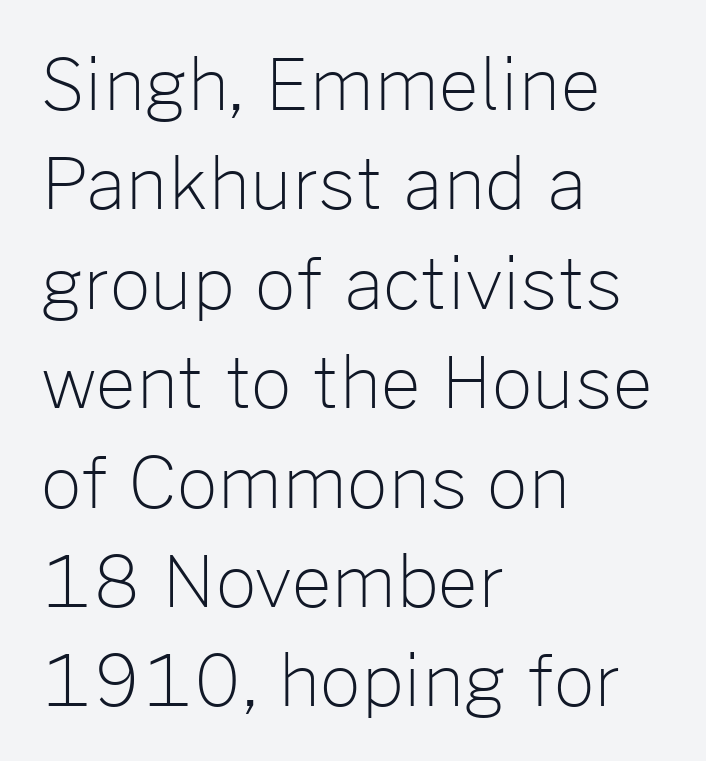
{"serif": "no", "italic": "no", "bold": "no", "weight": "light", "width": "normal", "stroke_contrast": "low", "x_height": "medium", "monospaced": "no", "underline": "no", "align": "left", "line_spacing": "normal", "line_spacing_ratio": 1.4, "letter_spacing": "normal", "letter_spacing_em": 0.0, "glyph_px": 71}
